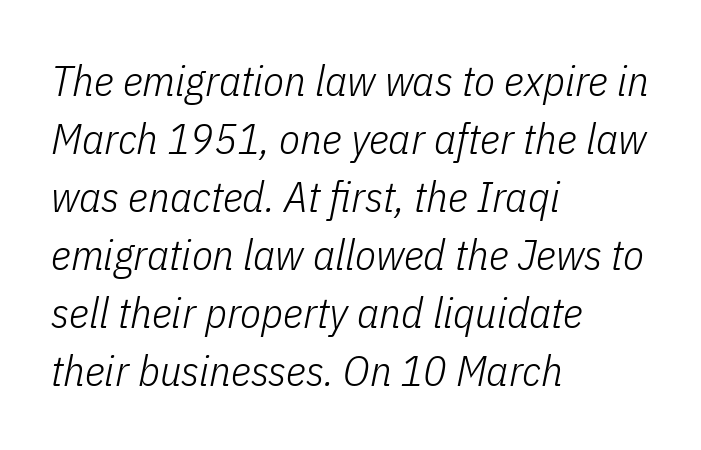
Q: Is the text bold? A: No.
Q: Is the text italic (slanted)? A: Yes, it leans right by about 11 degrees.
Q: Is the text underlined? A: No.
Q: How is the paragraph aligned? A: Left-aligned.
Q: Is the spacing between letters normal or unusually wide? A: Normal.
Q: Is the spacing between lines tight, normal or loose? A: Normal.
Q: Width (condensed, normal, or wide)? A: Condensed.
Q: Stroke contrast? A: Low.
Q: x-height? A: Medium.
Q: Monospaced? A: No.
